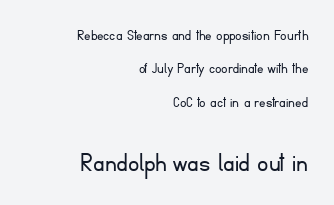
{"serif": "no", "italic": "no", "bold": "no", "weight": "light", "width": "normal", "stroke_contrast": "low", "x_height": "small", "monospaced": "no", "underline": "no", "align": "right", "line_spacing": "loose", "line_spacing_ratio": 2.08, "letter_spacing": "normal", "letter_spacing_em": 0.0, "larger_block": "second", "size_ratio": 1.75, "glyph_px": 28}
